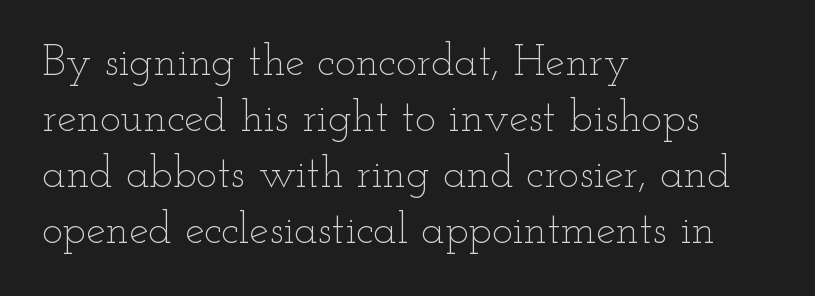
{"italic": "no", "bold": "no", "weight": "thin", "width": "wide", "stroke_contrast": "low", "x_height": "small", "monospaced": "no", "underline": "no", "align": "left", "line_spacing": "normal", "line_spacing_ratio": 1.27, "letter_spacing": "normal", "letter_spacing_em": 0.0, "glyph_px": 44}
